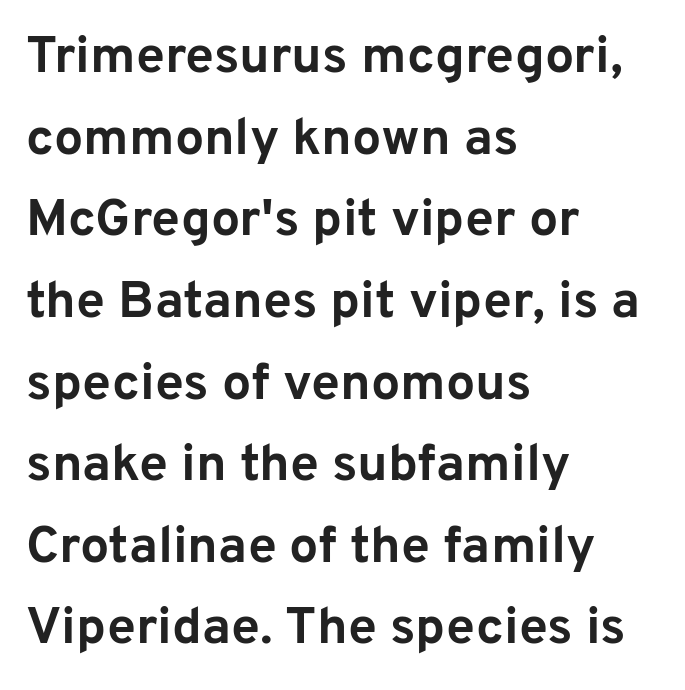
{"serif": "no", "italic": "no", "bold": "yes", "weight": "bold", "width": "normal", "stroke_contrast": "low", "x_height": "medium", "monospaced": "no", "underline": "no", "align": "left", "line_spacing": "normal", "line_spacing_ratio": 1.57, "letter_spacing": "normal", "letter_spacing_em": 0.0, "glyph_px": 52}
